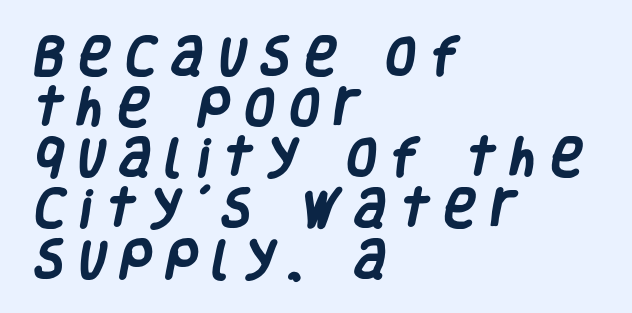
{"serif": "no", "bold": "yes", "weight": "heavy", "width": "condensed", "stroke_contrast": "low", "x_height": "large", "monospaced": "no", "underline": "no", "align": "left", "line_spacing_ratio": 1.18, "letter_spacing": "wide", "letter_spacing_em": 0.35, "glyph_px": 43}
